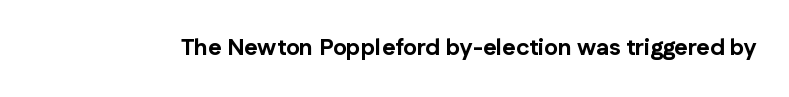
Q: Is the text bold? A: Yes.
Q: Is the text italic (slanted)? A: No, it is upright.
Q: Is the text underlined? A: No.
Q: Is the spacing between letters normal or unusually wide? A: Normal.
